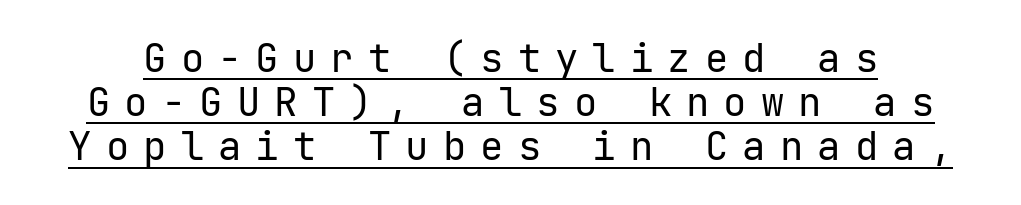
Q: Is the text bold? A: No.
Q: Is the text italic (slanted)? A: No, it is upright.
Q: Is the typeface a serif or a sans-serif typeface? A: Sans-serif.
Q: Is the text underlined? A: Yes.
Q: Is the spacing between letters normal or unusually wide? A: Unusually wide.
Q: Is the spacing between lines tight, normal or loose? A: Tight.
Q: Width (condensed, normal, or wide)? A: Normal.
Q: Stroke contrast? A: Low.
Q: x-height? A: Medium.
